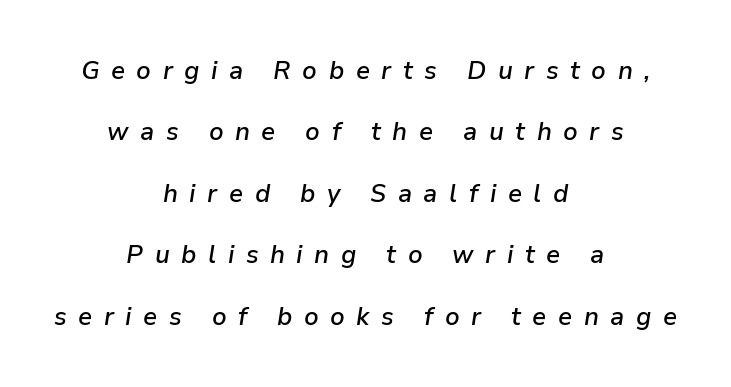
The image shows 25 px text type, italic (leaning right); set centered, loose line spacing (2.46x), unusually wide letter spacing (+0.46 em), not underlined.
